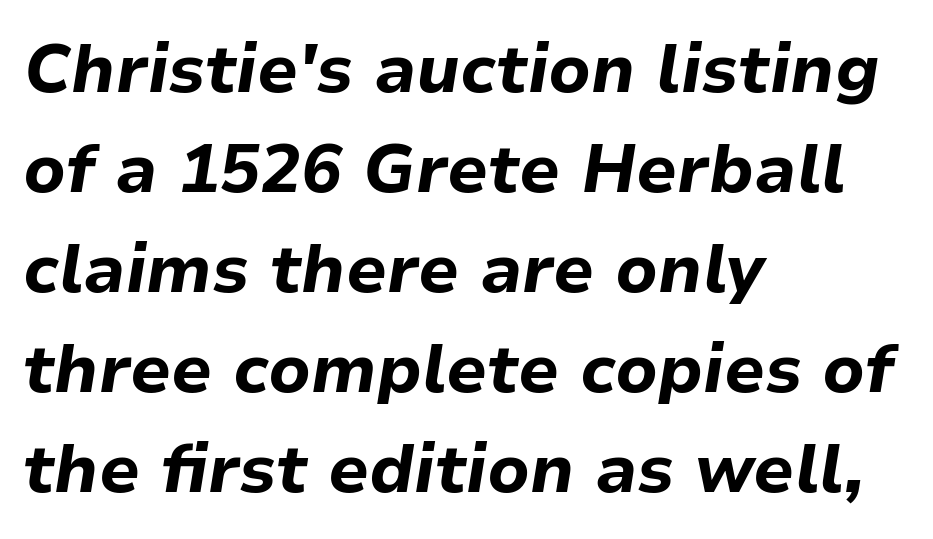
Q: Is the text bold? A: Yes.
Q: Is the text italic (slanted)? A: Yes, it leans right by about 9 degrees.
Q: Is the text underlined? A: No.
Q: How is the paragraph aligned? A: Left-aligned.
Q: Is the spacing between letters normal or unusually wide? A: Normal.
Q: Is the spacing between lines tight, normal or loose? A: Normal.
Q: Width (condensed, normal, or wide)? A: Normal.
Q: Stroke contrast? A: Low.
Q: x-height? A: Medium.
Q: Monospaced? A: No.
